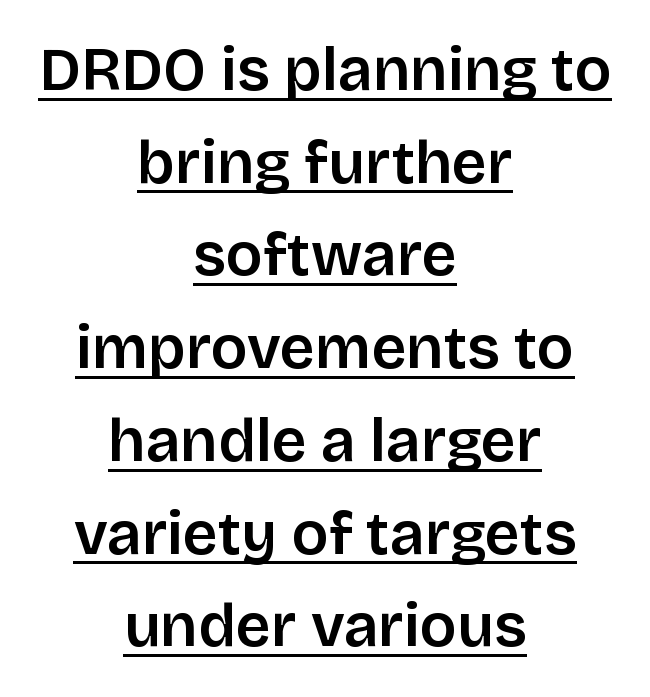
Each line is balanced around a shared central axis. The face used here is rendered with its standard letterfit. A typesetter would call this proportional, since set widths differ per character. Evenly set lines give the paragraph a standard silhouette. The face used here appears with an underline applied.
